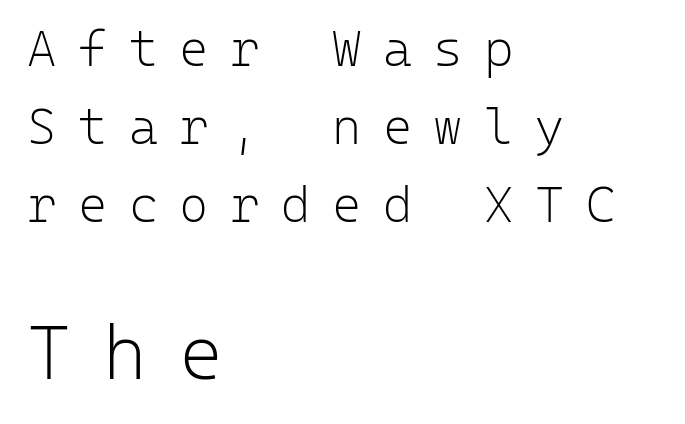
Is the lower block the larger one? Yes — the lower block carries the bigger type. Only glyphs here, with clear space below each row. This block has exactly the height ordinary leading produces. A sans-serif font was chosen for this passage. Note the uniform advance width — an 'i' takes as much space as an 'm'.
